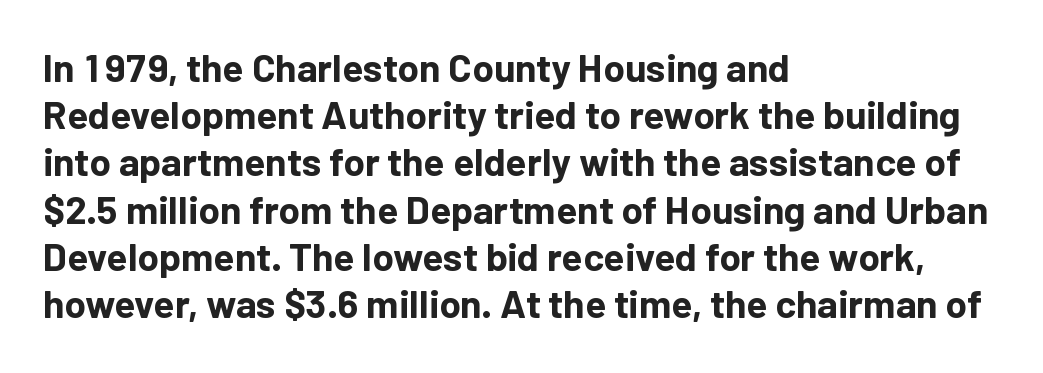
The image shows 39 px bold sans-serif type, upright; set left-aligned, line spacing 1.21x, normal letter spacing, not underlined; low stroke contrast and a medium x-height.
